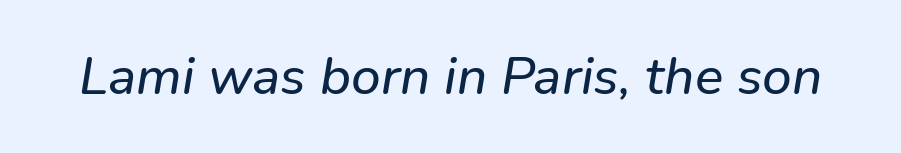
The image shows 53 px sans-serif type; set normal letter spacing, not underlined; low stroke contrast and a medium x-height.
